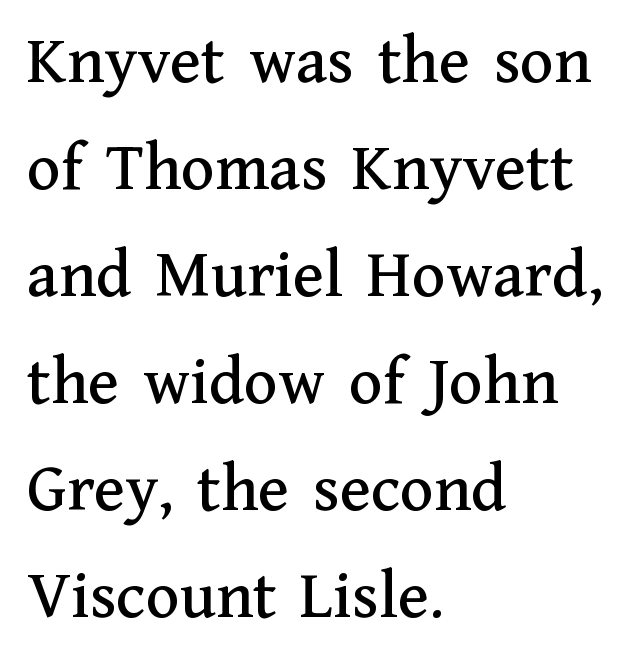
Q: Is the text italic (slanted)? A: No, it is upright.
Q: Is the typeface a serif or a sans-serif typeface? A: Serif.
Q: Is the text underlined? A: No.
Q: How is the paragraph aligned? A: Left-aligned.
Q: Is the spacing between letters normal or unusually wide? A: Normal.
Q: Is the spacing between lines tight, normal or loose? A: Normal.
Q: Width (condensed, normal, or wide)? A: Normal.
Q: Stroke contrast? A: Medium.
Q: x-height? A: Medium.
Q: Monospaced? A: No.
